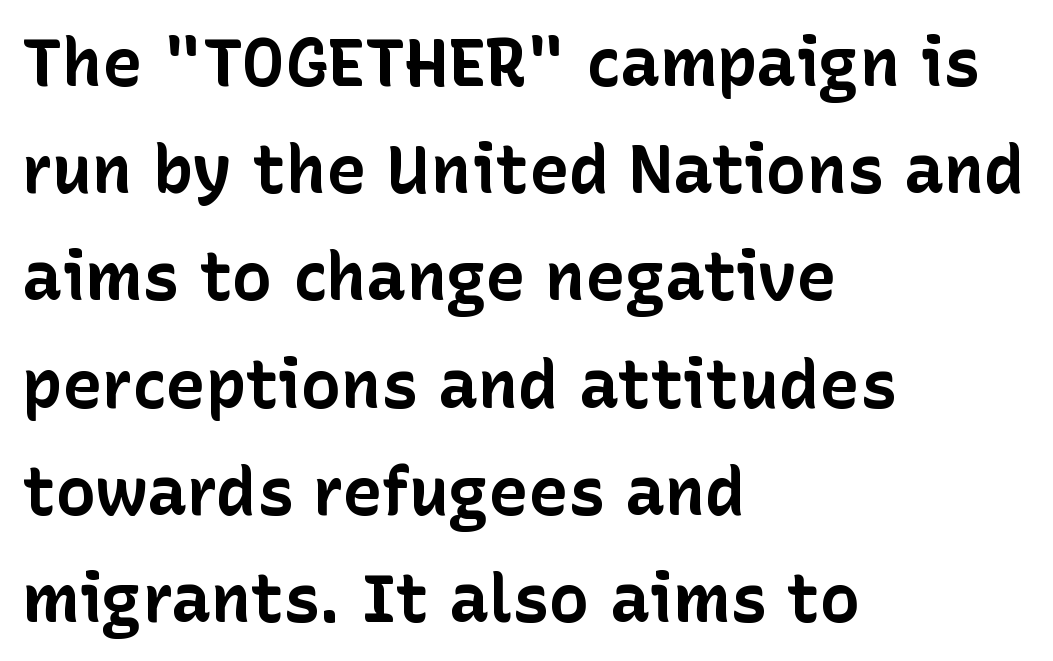
{"serif": "no", "italic": "no", "bold": "yes", "weight": "bold", "width": "normal", "stroke_contrast": "low", "x_height": "medium", "monospaced": "no", "underline": "no", "align": "left", "line_spacing": "normal", "line_spacing_ratio": 1.6, "letter_spacing": "normal", "letter_spacing_em": 0.0, "glyph_px": 67}
